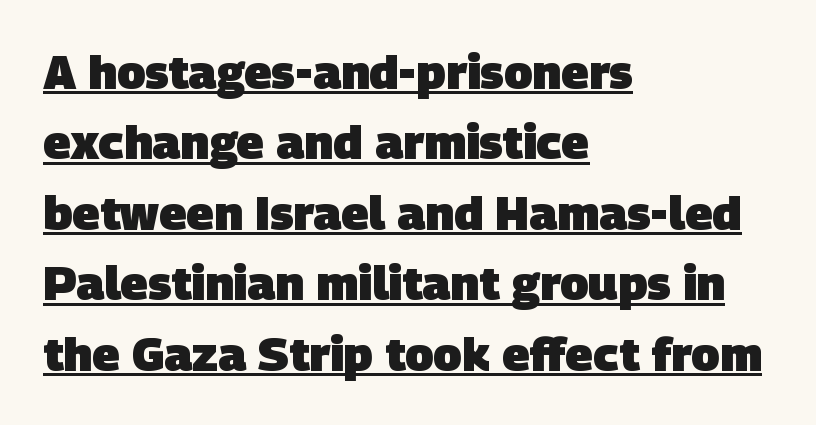
Weight: bold. Decoration check: the copy is underlined. Letter spacing: default. Looks like regular typesetting: each glyph gets only the width it needs. Note: no serifs on the glyphs.
